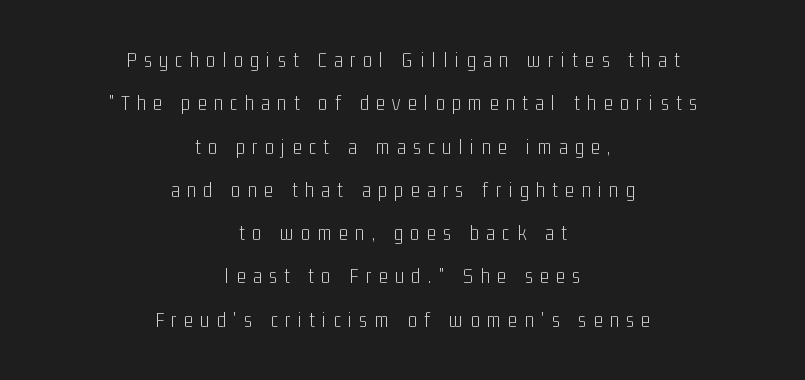
Q: Is the text bold? A: No.
Q: Is the text italic (slanted)? A: No, it is upright.
Q: Is the text underlined? A: No.
Q: How is the paragraph aligned? A: Centered.
Q: Is the spacing between letters normal or unusually wide? A: Unusually wide.
Q: Is the spacing between lines tight, normal or loose? A: Loose.
